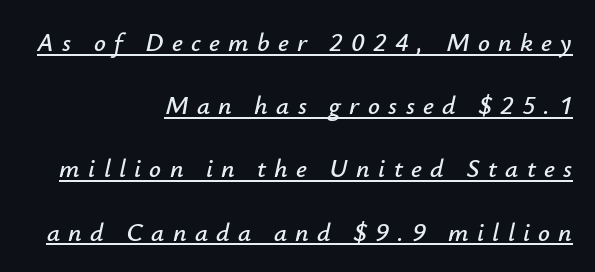
{"italic": "yes", "lean": "right", "slant_degrees": 12, "underline": "yes", "align": "right", "line_spacing": "loose", "line_spacing_ratio": 2.43, "letter_spacing": "wide", "letter_spacing_em": 0.32, "glyph_px": 26}
